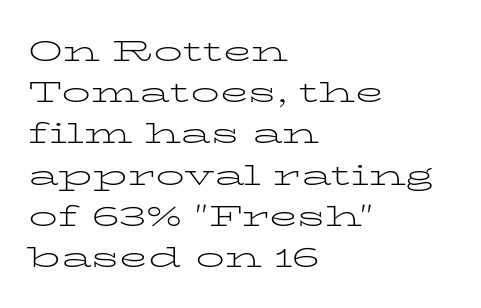
Posture: straight, roman, zero tilt. The strokes carry an ordinary text weight at most. Short note: letters normally spaced. A typesetter would label this face a serif. The letters advance in unequal steps, a hallmark of proportional type. All the whitespace from short lines collects on the right.
